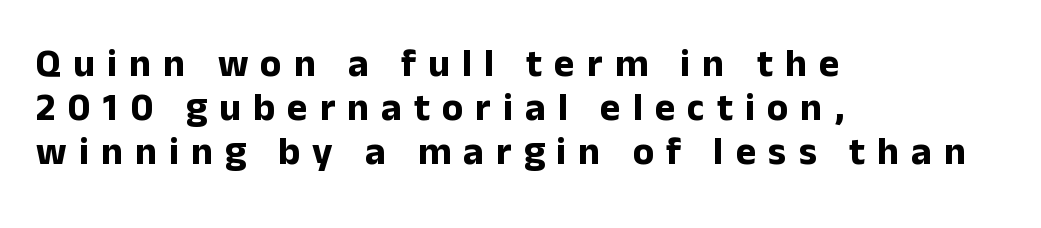
{"serif": "no", "italic": "no", "bold": "yes", "weight": "bold", "width": "normal", "stroke_contrast": "low", "x_height": "medium", "monospaced": "no", "underline": "no", "align": "left", "line_spacing": "tight", "line_spacing_ratio": 1.13, "letter_spacing": "wide", "letter_spacing_em": 0.31, "glyph_px": 39}
